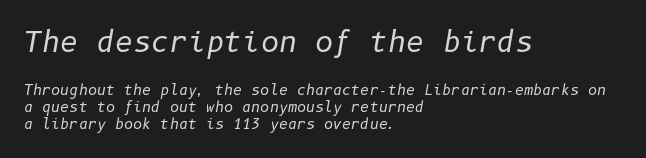
{"italic": "yes", "lean": "right", "slant_degrees": 10, "bold": "no", "weight": "regular", "width": "normal", "stroke_contrast": "low", "x_height": "medium", "underline": "no", "align": "left", "line_spacing_ratio": 1.23, "letter_spacing": "normal", "letter_spacing_em": 0.0, "larger_block": "first", "size_ratio": 2.0, "glyph_px": 28}
